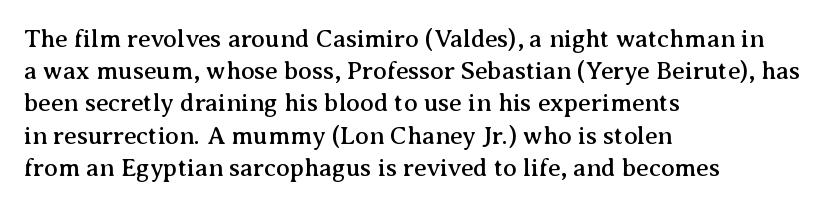
{"italic": "no", "underline": "no", "align": "left", "line_spacing": "normal", "line_spacing_ratio": 1.29, "letter_spacing": "normal", "letter_spacing_em": 0.0, "glyph_px": 25}
